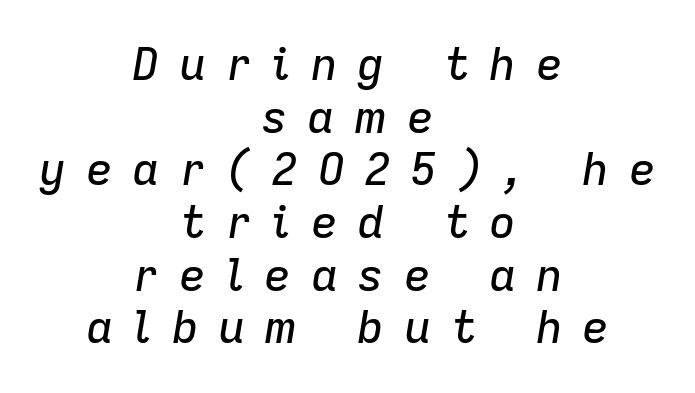
Q: Is the text italic (slanted)? A: Yes, it leans right by about 9 degrees.
Q: Is the text underlined? A: No.
Q: How is the paragraph aligned? A: Centered.
Q: Is the spacing between letters normal or unusually wide? A: Unusually wide.
Q: Width (condensed, normal, or wide)? A: Normal.
Q: Stroke contrast? A: Low.
Q: x-height? A: Medium.
Q: Monospaced? A: No.
